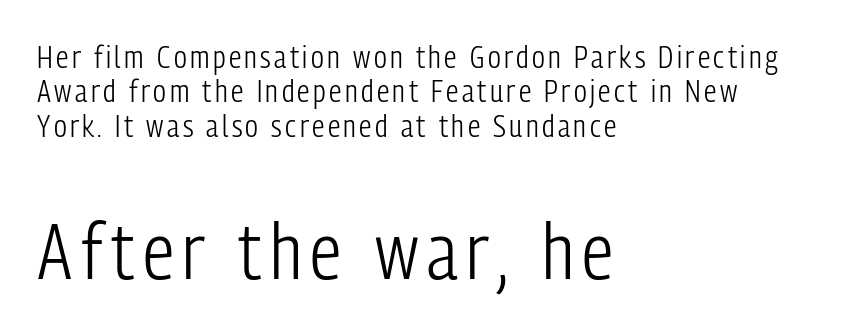
The image shows 78 px light, condensed sans-serif type, upright; set left-aligned, tight line spacing (1.11x), not underlined; the second (bottom) block is 2.52x larger; low stroke contrast and a medium x-height.
